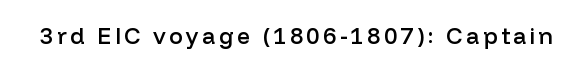
If you drew a line through each stem, it would be perfectly vertical. A bit beefed up — I'd call it semibold rather than bold. Just letters on the line, the space beneath them empty.
